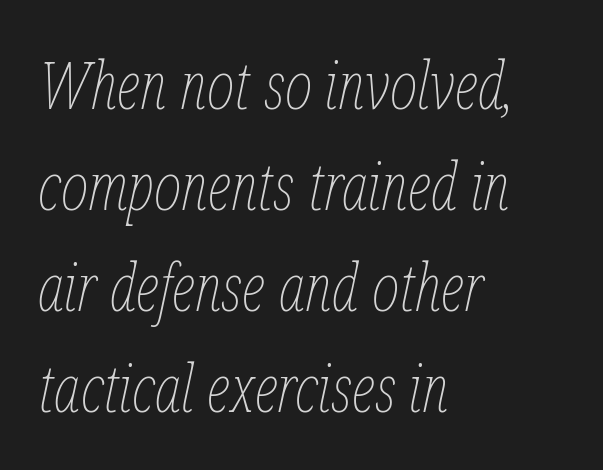
Spacing between characters is what you'd get straight out of the box. Notice how the passage keeps a crisp vertical edge on the left only. The typography opts for an oblique posture over an upright one. The glyphs are unaccompanied by any horizontal stroke below them. Note the varied advance widths — an 'i' is clearly narrower than an 'm'. The weight tops out at a normal text grade.
